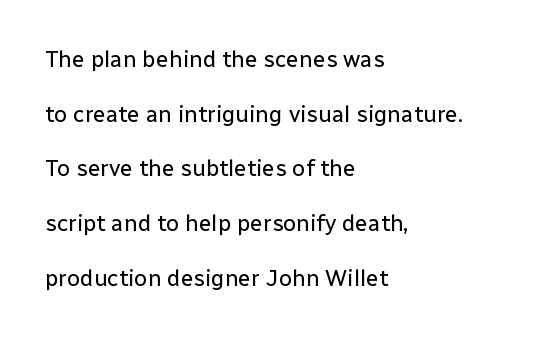
Q: Is the text bold? A: No.
Q: Is the text italic (slanted)? A: No, it is upright.
Q: Is the text underlined? A: No.
Q: How is the paragraph aligned? A: Left-aligned.
Q: Is the spacing between letters normal or unusually wide? A: Normal.
Q: Is the spacing between lines tight, normal or loose? A: Loose.
